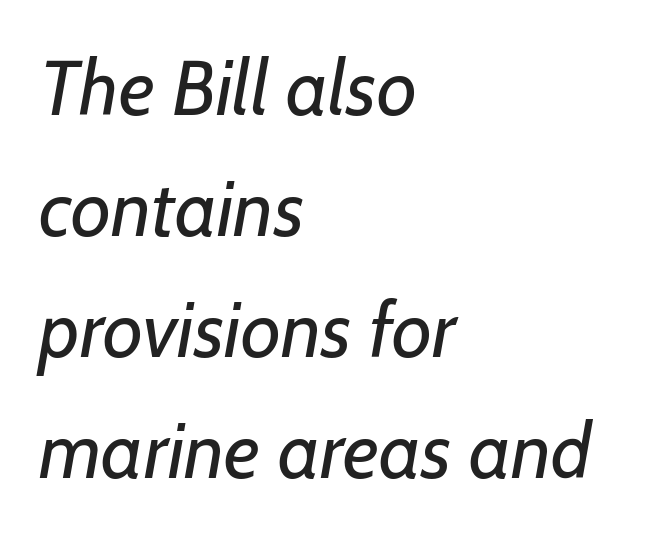
Standard letterfit; no display-style spreading of the glyphs. The cut favours lightness, reaching ordinary text weight at its darkest. Grotesque or geometric, the face here clearly has no serifs. Here the designer chose a conventional face with non-uniform glyph widths. The rendering uses a moderate line-height, typical for paragraphs. The gap between lines stays unmarked.
